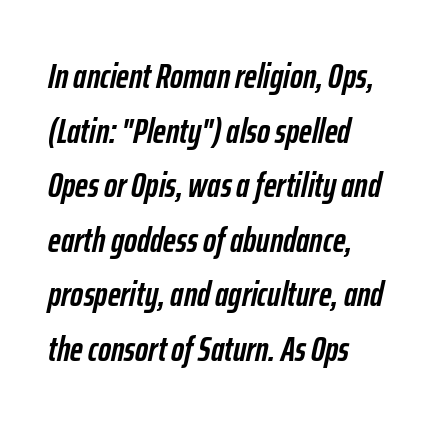
The image shows 35 px semibold, condensed type, italic (leaning right); set left-aligned, normal line spacing (1.56x), normal letter spacing, not underlined; low stroke contrast and a medium x-height.
